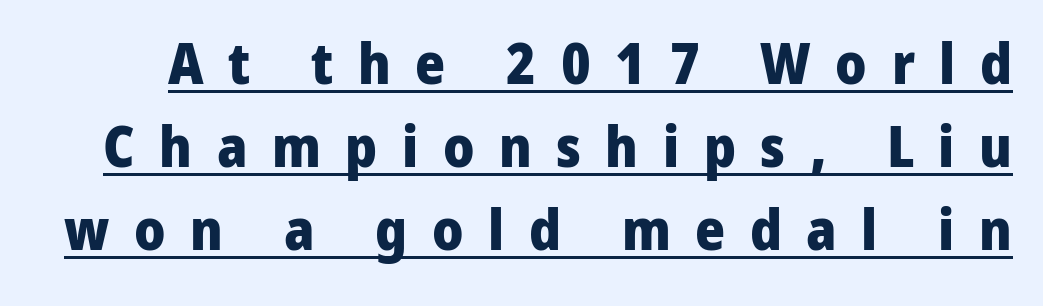
The image shows 57 px heavy sans-serif type, upright; set normal line spacing (1.46x), unusually wide letter spacing (+0.43 em), underlined; low stroke contrast and a medium x-height.
